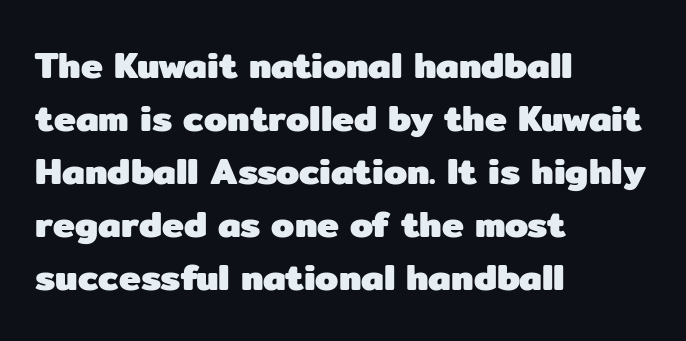
Q: Is the text bold? A: Yes.
Q: Is the text italic (slanted)? A: No, it is upright.
Q: Is the typeface a serif or a sans-serif typeface? A: Sans-serif.
Q: Is the text underlined? A: No.
Q: How is the paragraph aligned? A: Left-aligned.
Q: Is the spacing between letters normal or unusually wide? A: Normal.
Q: Is the spacing between lines tight, normal or loose? A: Normal.
Q: Width (condensed, normal, or wide)? A: Normal.
Q: Stroke contrast? A: Low.
Q: x-height? A: Medium.
Q: Monospaced? A: No.
